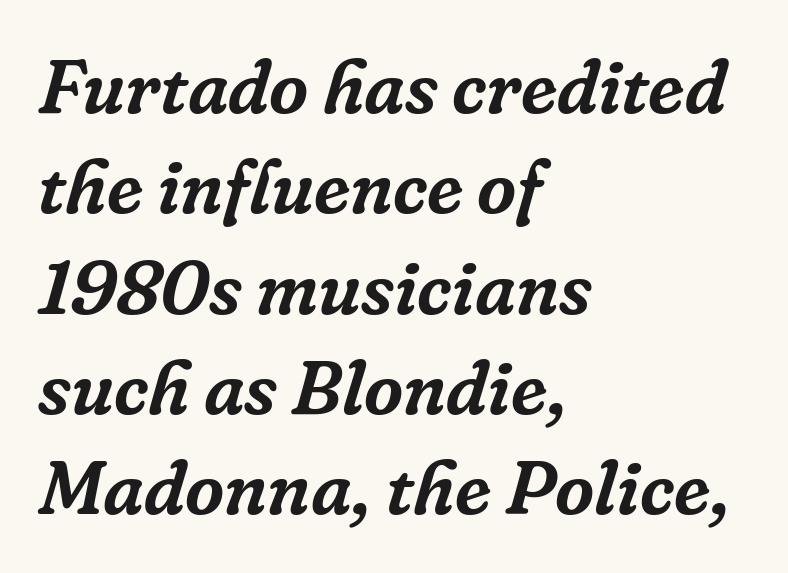
Q: Is the text italic (slanted)? A: Yes, it leans right by about 16 degrees.
Q: Is the typeface a serif or a sans-serif typeface? A: Serif.
Q: Is the text underlined? A: No.
Q: How is the paragraph aligned? A: Left-aligned.
Q: Is the spacing between letters normal or unusually wide? A: Normal.
Q: Is the spacing between lines tight, normal or loose? A: Normal.
Q: Width (condensed, normal, or wide)? A: Normal.
Q: Stroke contrast? A: Low.
Q: x-height? A: Medium.
Q: Monospaced? A: No.
